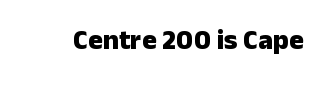
Is the type bold? Yes — the strokes are clearly thick and heavy. In terms of letterspacing, this is plain default setting. The space directly below the letters is spotless. Check where the strokes stop: nothing finishes them off — pure sans. Each letter keeps its own natural width here, so spacing adapts to shape.
